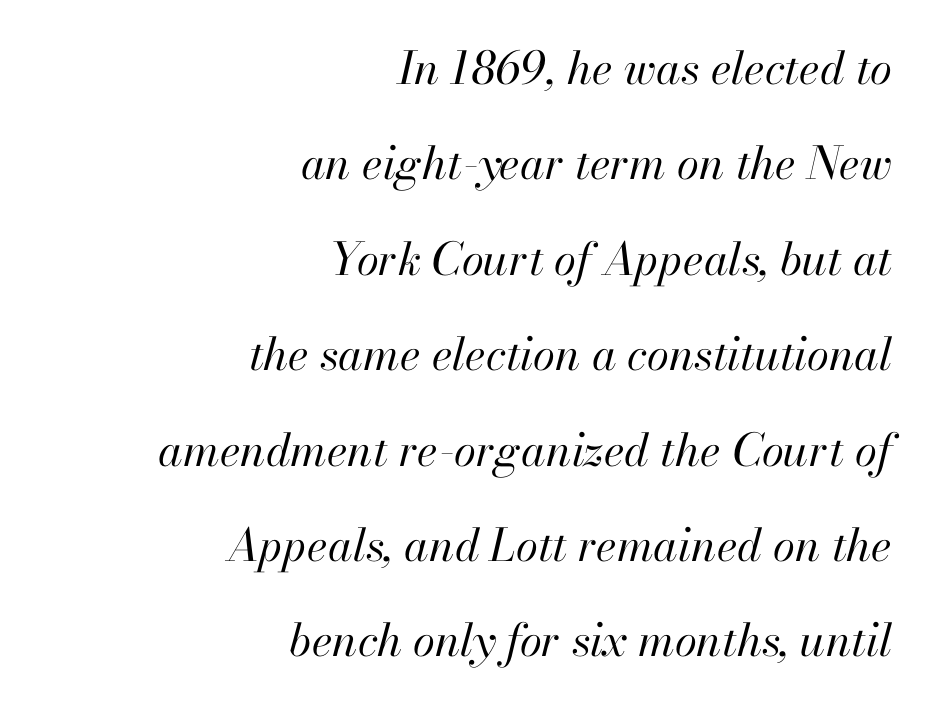
{"italic": "yes", "lean": "right", "slant_degrees": 13, "bold": "no", "weight": "regular", "width": "normal", "stroke_contrast": "high", "x_height": "small", "monospaced": "no", "underline": "no", "align": "right", "line_spacing": "loose", "line_spacing_ratio": 2.12, "letter_spacing": "normal", "letter_spacing_em": 0.0, "glyph_px": 45}
